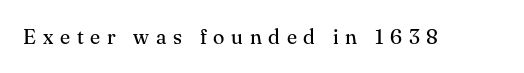
{"italic": "no", "bold": "no", "underline": "no", "letter_spacing": "wide", "letter_spacing_em": 0.32, "glyph_px": 21}
